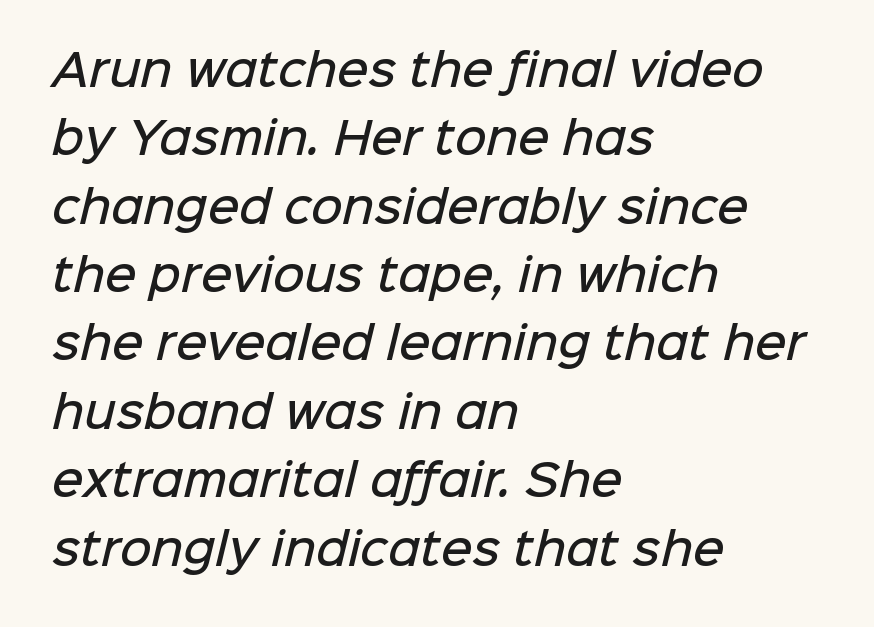
{"serif": "no", "bold": "semi", "weight": "semibold", "width": "normal", "stroke_contrast": "low", "x_height": "medium", "monospaced": "no", "underline": "no", "align": "left", "line_spacing": "normal", "line_spacing_ratio": 1.59, "letter_spacing": "normal", "letter_spacing_em": 0.0, "glyph_px": 43}
